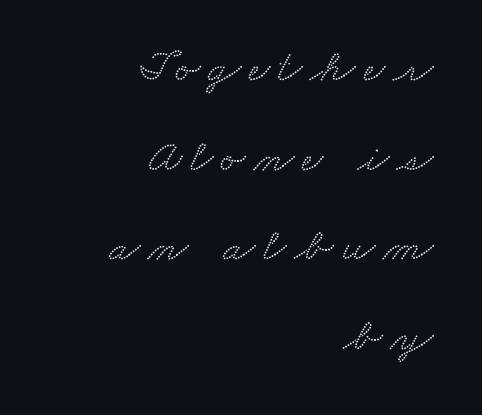
Q: Is the typeface a serif or a sans-serif typeface? A: Serif.
Q: Is the text underlined? A: No.
Q: How is the paragraph aligned? A: Right-aligned.
Q: Is the spacing between lines tight, normal or loose? A: Loose.
Q: Width (condensed, normal, or wide)? A: Wide.
Q: Stroke contrast? A: Low.
Q: x-height? A: Small.
Q: Monospaced? A: No.
